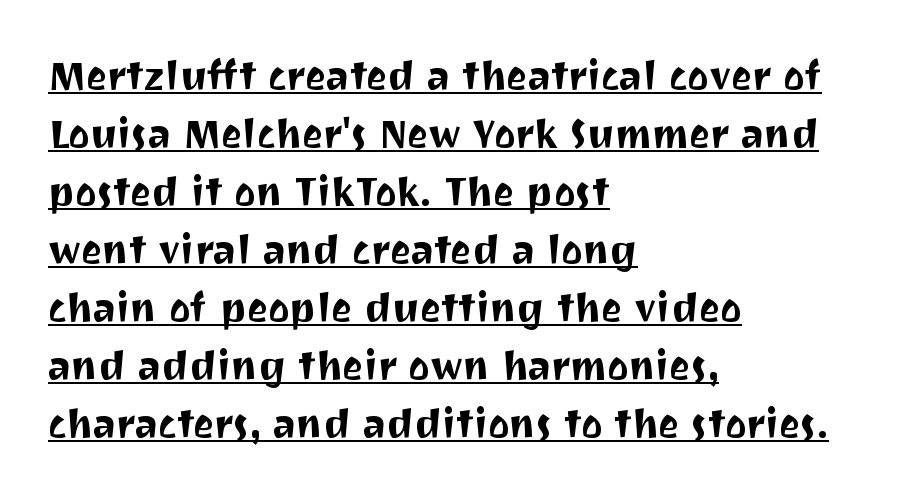
The image shows 40 px sans-serif type, upright; set left-aligned, normal line spacing (1.45x), normal letter spacing, underlined; medium stroke contrast and a medium x-height.
